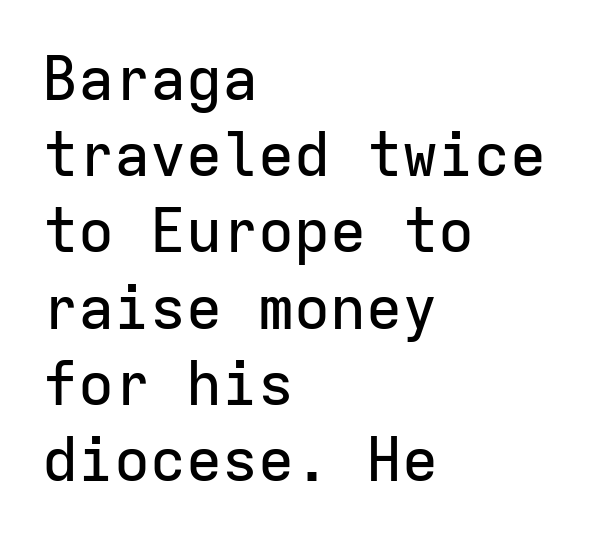
{"serif": "no", "italic": "no", "width": "normal", "stroke_contrast": "low", "x_height": "medium", "monospaced": "yes", "underline": "no", "align": "left", "line_spacing": "normal", "line_spacing_ratio": 1.27, "letter_spacing": "normal", "letter_spacing_em": 0.0, "glyph_px": 60}
